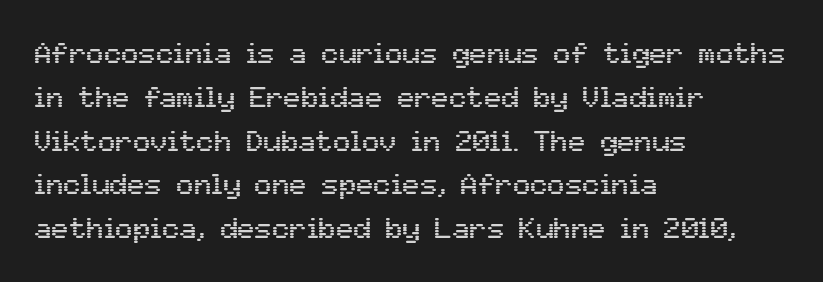
{"serif": "no", "italic": "no", "width": "normal", "stroke_contrast": "medium", "x_height": "medium", "monospaced": "no", "underline": "no", "align": "left", "line_spacing": "normal", "line_spacing_ratio": 1.51, "letter_spacing": "normal", "letter_spacing_em": 0.0, "glyph_px": 29}
